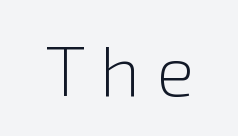
{"serif": "no", "italic": "no", "bold": "no", "weight": "light", "width": "normal", "stroke_contrast": "low", "x_height": "medium", "monospaced": "no", "underline": "no", "letter_spacing": "wide", "letter_spacing_em": 0.21, "glyph_px": 71}
